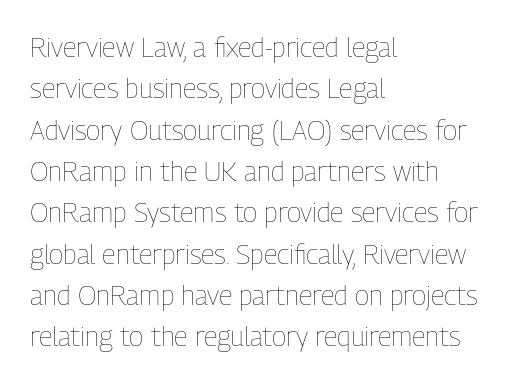
{"italic": "no", "bold": "no", "underline": "no", "align": "left", "line_spacing": "normal", "line_spacing_ratio": 1.53, "letter_spacing": "normal", "letter_spacing_em": 0.0, "glyph_px": 27}
